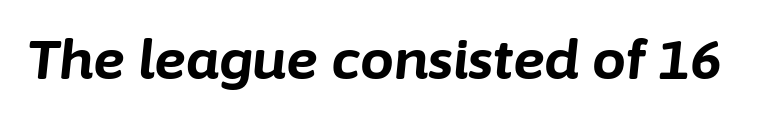
{"italic": "yes", "lean": "right", "slant_degrees": 6, "bold": "yes", "weight": "bold", "width": "normal", "stroke_contrast": "low", "x_height": "medium", "monospaced": "no", "underline": "no", "letter_spacing": "normal", "letter_spacing_em": 0.0, "glyph_px": 54}
